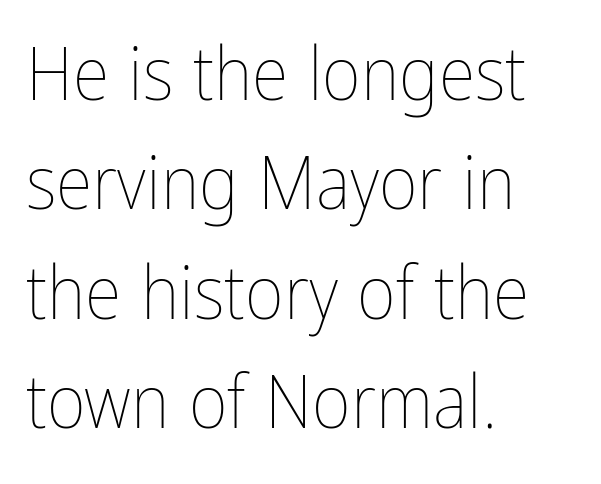
Is the block centered? No — it sits flush against the left margin. The passage shown is typed in a proportional face where columns would drift. Inter-character spacing is left at the font's built-in metrics. No extra ink here — the face is not bold. The block of text has a typical density, with ordinary space between rows. The strip under each line holds only bare page.
